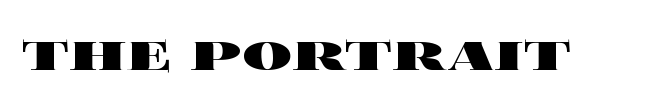
Q: Is the text bold? A: Yes.
Q: Is the text italic (slanted)? A: No, it is upright.
Q: Is the text underlined? A: No.
Q: Is the spacing between letters normal or unusually wide? A: Normal.
Q: Width (condensed, normal, or wide)? A: Wide.
Q: x-height? A: Large.
Q: Monospaced? A: No.
